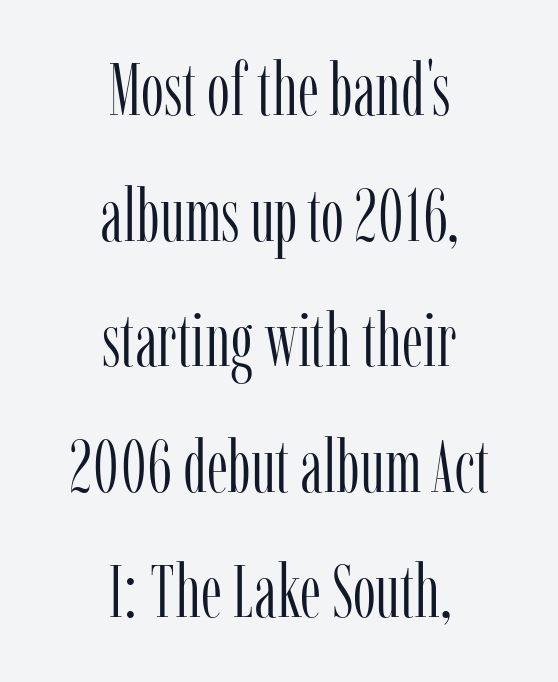
Q: Is the text bold? A: No.
Q: Is the text italic (slanted)? A: No, it is upright.
Q: Is the typeface a serif or a sans-serif typeface? A: Serif.
Q: Is the text underlined? A: No.
Q: How is the paragraph aligned? A: Centered.
Q: Is the spacing between letters normal or unusually wide? A: Normal.
Q: Width (condensed, normal, or wide)? A: Condensed.
Q: Stroke contrast? A: Low.
Q: x-height? A: Medium.
Q: Monospaced? A: No.
